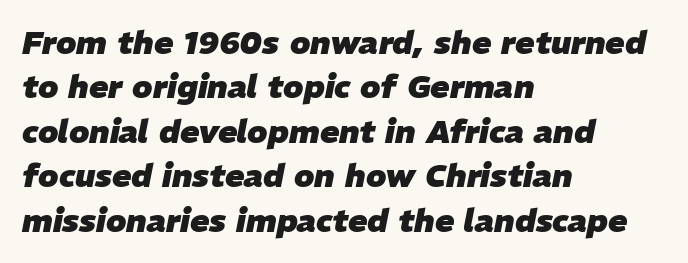
{"italic": "yes", "lean": "right", "slant_degrees": 11, "bold": "yes", "weight": "heavy", "width": "normal", "stroke_contrast": "low", "x_height": "medium", "monospaced": "no", "underline": "no", "align": "left", "line_spacing": "normal", "line_spacing_ratio": 1.39, "letter_spacing": "normal", "letter_spacing_em": 0.0, "glyph_px": 32}
